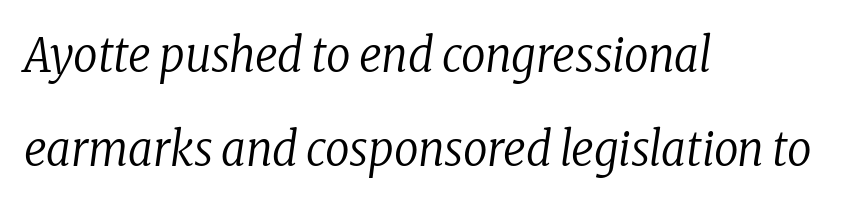
Q: Is the text bold? A: No.
Q: Is the text italic (slanted)? A: Yes, it leans right by about 8 degrees.
Q: Is the typeface a serif or a sans-serif typeface? A: Serif.
Q: Is the text underlined? A: No.
Q: How is the paragraph aligned? A: Left-aligned.
Q: Is the spacing between letters normal or unusually wide? A: Normal.
Q: Is the spacing between lines tight, normal or loose? A: Loose.
Q: Width (condensed, normal, or wide)? A: Condensed.
Q: Stroke contrast? A: Low.
Q: x-height? A: Medium.
Q: Monospaced? A: No.
